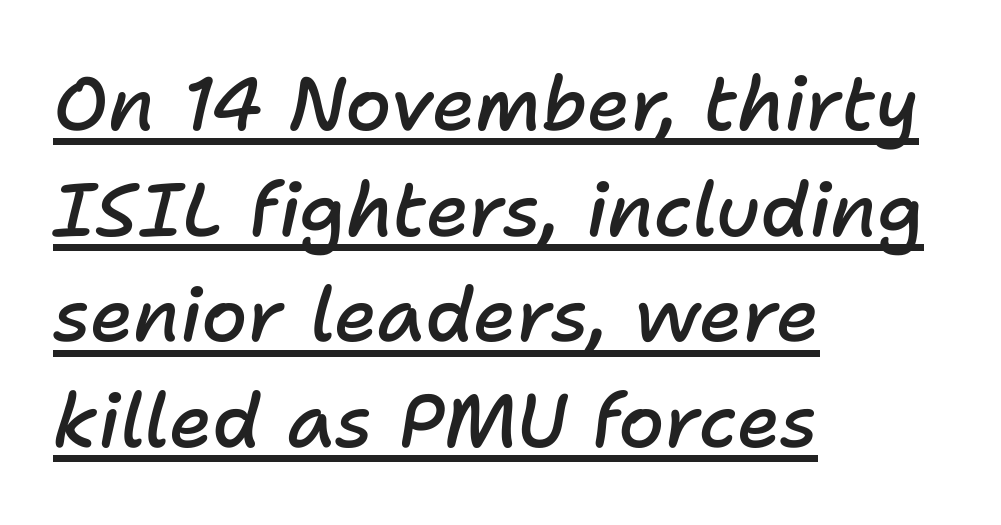
{"italic": "yes", "lean": "right", "slant_degrees": 11, "bold": "semi", "weight": "semibold", "width": "normal", "stroke_contrast": "low", "x_height": "medium", "monospaced": "no", "underline": "yes", "align": "left", "line_spacing": "normal", "line_spacing_ratio": 1.41, "letter_spacing": "normal", "letter_spacing_em": 0.0, "glyph_px": 75}
